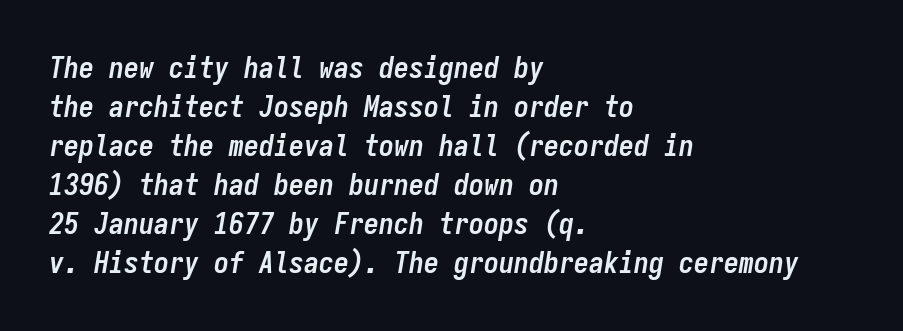
Q: Is the text bold? A: Yes.
Q: Is the text italic (slanted)? A: Yes, it leans right by about 9 degrees.
Q: Is the text underlined? A: No.
Q: How is the paragraph aligned? A: Left-aligned.
Q: Is the spacing between letters normal or unusually wide? A: Normal.
Q: Is the spacing between lines tight, normal or loose? A: Normal.
Q: Width (condensed, normal, or wide)? A: Condensed.
Q: Stroke contrast? A: Low.
Q: x-height? A: Medium.
Q: Monospaced? A: Yes.
